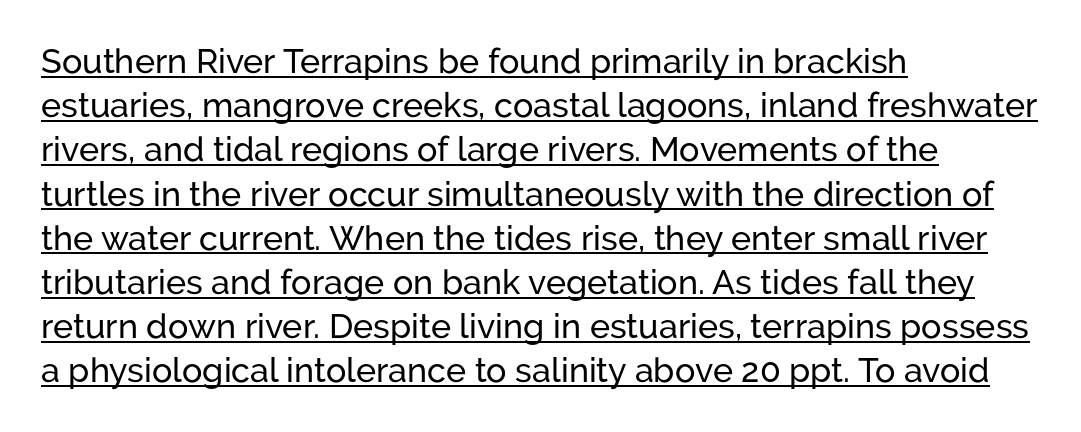
Vertical spacing — default. No feet cap the strokes, marking this as sans-serif type. Standard letterfit; no display-style spreading of the glyphs. The lines in this sample share a left origin and differ only in where they stop. No italicization has been applied; the sample stays upright.
